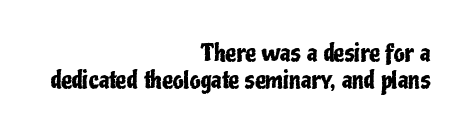
Q: Is the text italic (slanted)? A: No, it is upright.
Q: Is the text underlined? A: No.
Q: How is the paragraph aligned? A: Right-aligned.
Q: Is the spacing between letters normal or unusually wide? A: Normal.
Q: Is the spacing between lines tight, normal or loose? A: Tight.
